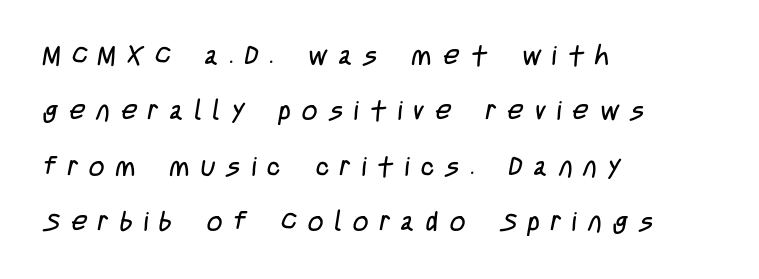
Q: Is the text bold? A: No.
Q: Is the text underlined? A: No.
Q: How is the paragraph aligned? A: Left-aligned.
Q: Is the spacing between letters normal or unusually wide? A: Unusually wide.
Q: Is the spacing between lines tight, normal or loose? A: Loose.
